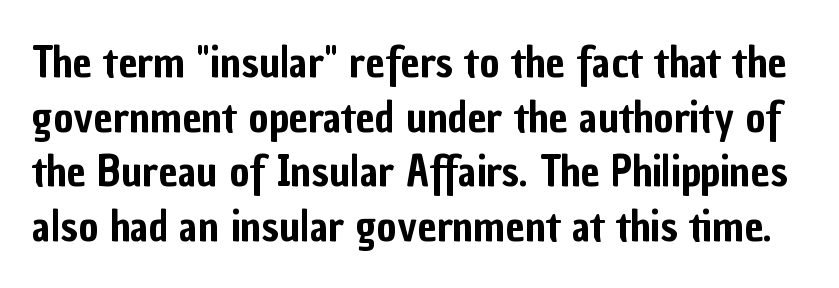
The image shows 43 px condensed sans-serif type, upright; set normal line spacing (1.27x), normal letter spacing, not underlined; low stroke contrast and a medium x-height.
